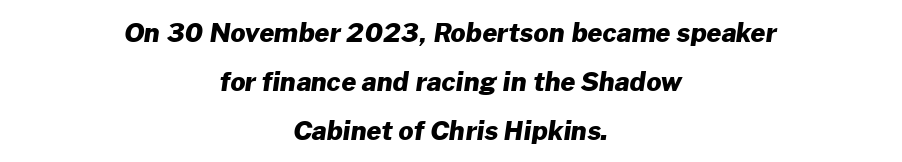
Q: Is the text bold? A: Yes.
Q: Is the text underlined? A: No.
Q: How is the paragraph aligned? A: Centered.
Q: Is the spacing between letters normal or unusually wide? A: Normal.
